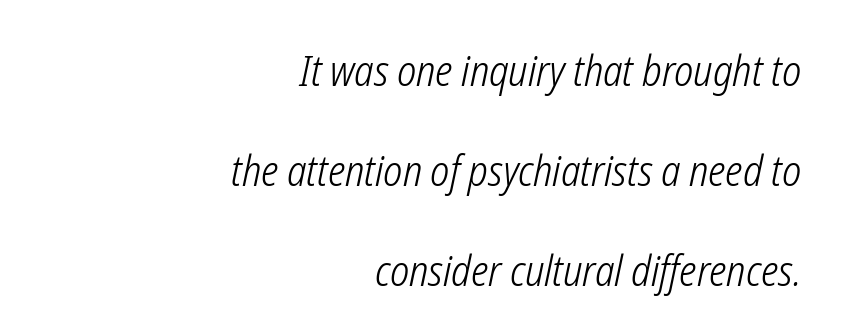
{"italic": "yes", "lean": "right", "slant_degrees": 12, "bold": "no", "weight": "light", "width": "condensed", "stroke_contrast": "low", "x_height": "medium", "monospaced": "no", "underline": "no", "align": "right", "line_spacing": "loose", "line_spacing_ratio": 2.38, "letter_spacing": "normal", "letter_spacing_em": 0.0, "glyph_px": 42}
